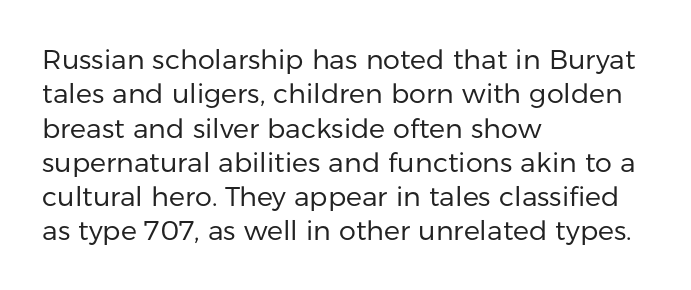
The image shows 27 px text type, upright; set left-aligned, normal line spacing (1.27x), normal letter spacing, not underlined.
